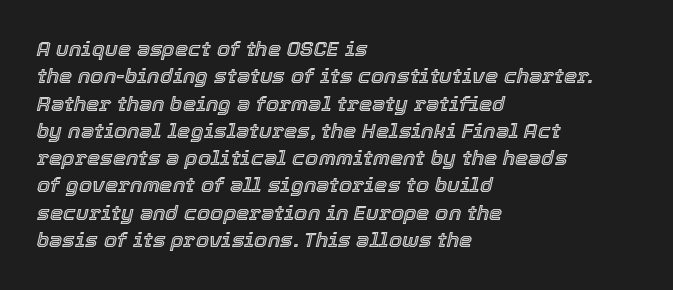
{"italic": "yes", "lean": "right", "slant_degrees": 12, "underline": "no", "align": "left", "line_spacing": "normal", "line_spacing_ratio": 1.3, "letter_spacing": "normal", "letter_spacing_em": 0.0, "glyph_px": 21}
